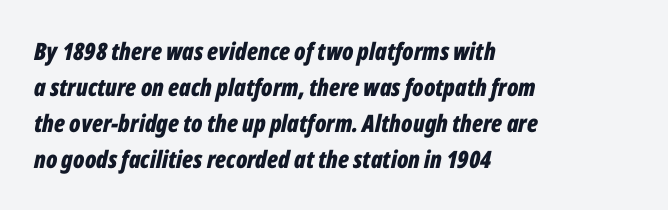
The image shows 24 px bold type, italic (leaning right); set left-aligned, normal line spacing (1.5x), normal letter spacing, not underlined.
